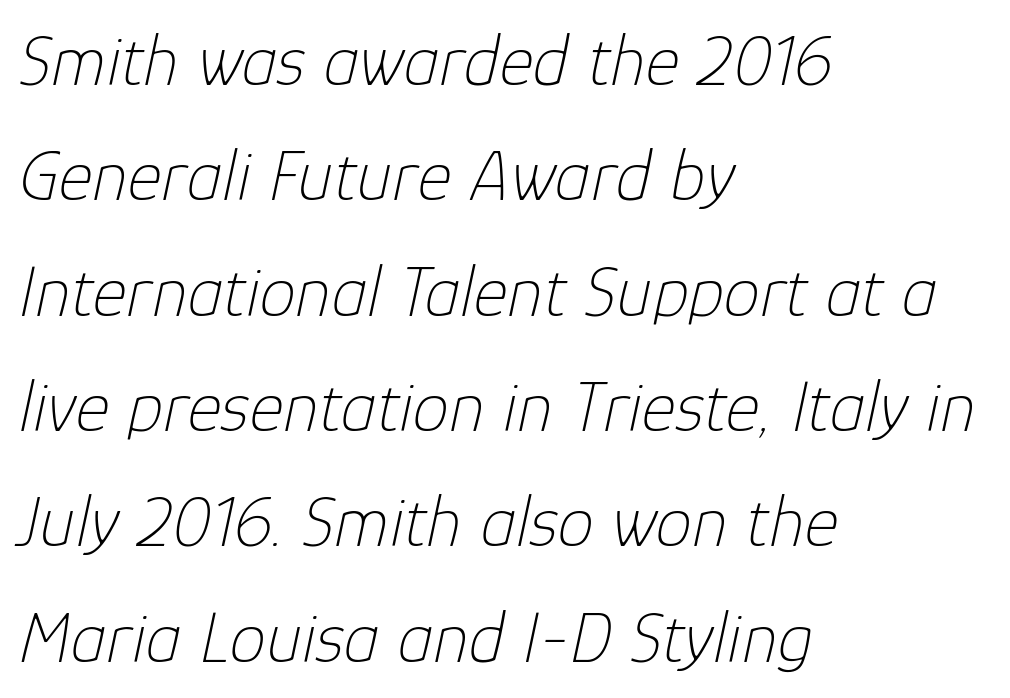
{"italic": "yes", "lean": "right", "slant_degrees": 12, "bold": "no", "weight": "thin", "width": "normal", "stroke_contrast": "low", "x_height": "medium", "monospaced": "no", "underline": "no", "align": "left", "line_spacing": "normal", "line_spacing_ratio": 1.58, "letter_spacing": "normal", "letter_spacing_em": 0.0, "glyph_px": 73}
